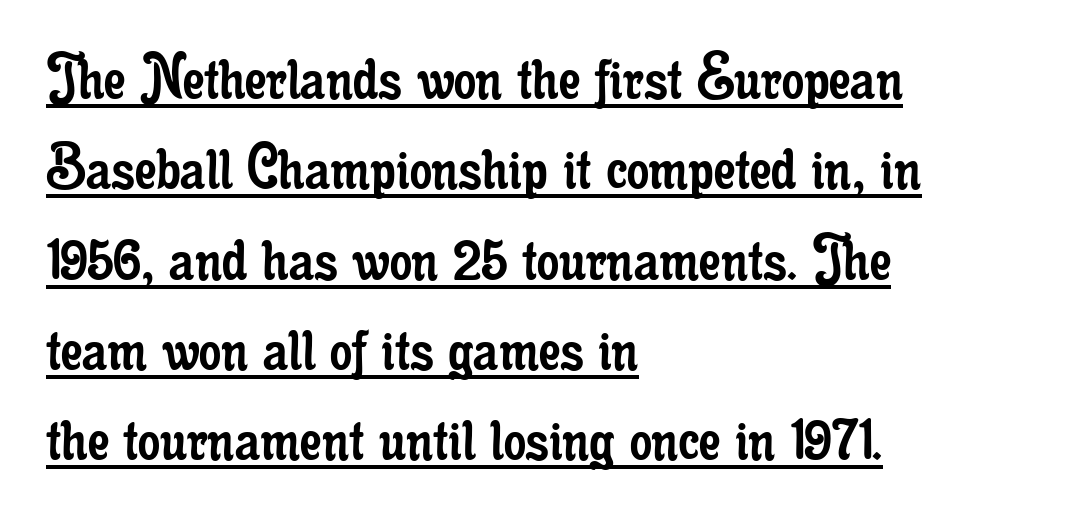
{"serif": "yes", "italic": "no", "bold": "no", "weight": "regular", "width": "condensed", "stroke_contrast": "low", "x_height": "small", "monospaced": "no", "underline": "yes", "align": "left", "line_spacing": "normal", "line_spacing_ratio": 1.29, "letter_spacing": "normal", "letter_spacing_em": 0.0, "glyph_px": 70}
